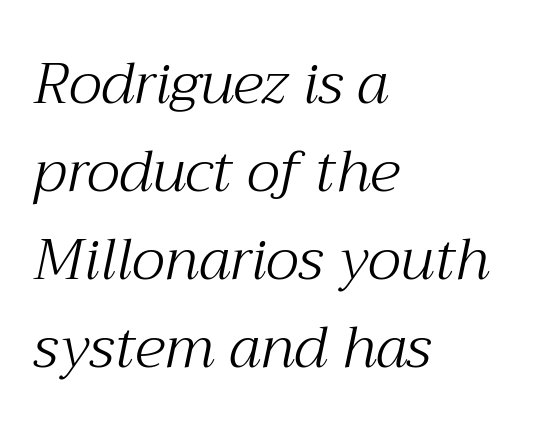
Q: Is the text bold? A: No.
Q: Is the text italic (slanted)? A: Yes, it leans right by about 12 degrees.
Q: Is the typeface a serif or a sans-serif typeface? A: Serif.
Q: Is the text underlined? A: No.
Q: How is the paragraph aligned? A: Left-aligned.
Q: Is the spacing between letters normal or unusually wide? A: Normal.
Q: Is the spacing between lines tight, normal or loose? A: Normal.
Q: Width (condensed, normal, or wide)? A: Normal.
Q: Stroke contrast? A: Medium.
Q: x-height? A: Medium.
Q: Monospaced? A: No.
